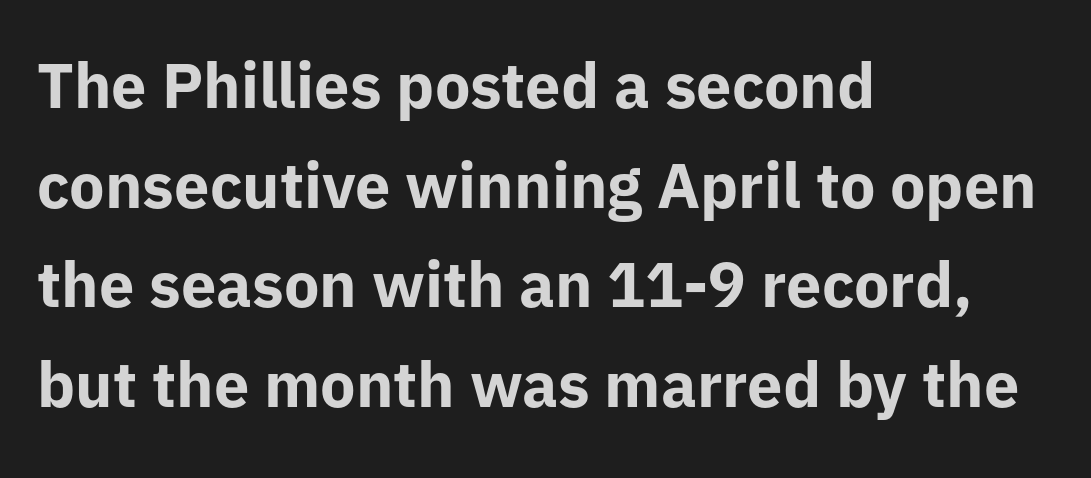
{"serif": "no", "italic": "no", "bold": "yes", "weight": "bold", "width": "normal", "stroke_contrast": "low", "x_height": "medium", "monospaced": "no", "underline": "no", "align": "left", "line_spacing": "normal", "line_spacing_ratio": 1.58, "letter_spacing": "normal", "letter_spacing_em": 0.0, "glyph_px": 63}
